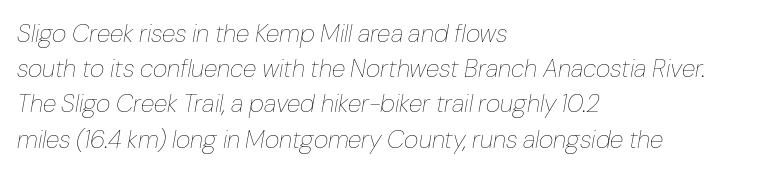
Q: Is the text bold? A: No.
Q: Is the text italic (slanted)? A: Yes, it leans right by about 10 degrees.
Q: Is the text underlined? A: No.
Q: How is the paragraph aligned? A: Left-aligned.
Q: Is the spacing between letters normal or unusually wide? A: Normal.
Q: Is the spacing between lines tight, normal or loose? A: Normal.
